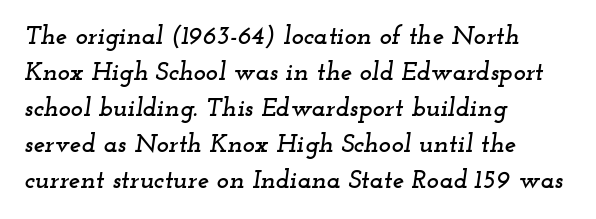
Q: Is the text italic (slanted)? A: Yes, it leans right by about 12 degrees.
Q: Is the text underlined? A: No.
Q: How is the paragraph aligned? A: Left-aligned.
Q: Is the spacing between letters normal or unusually wide? A: Normal.
Q: Is the spacing between lines tight, normal or loose? A: Normal.
